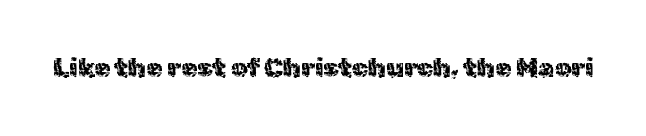
{"italic": "no", "underline": "no", "letter_spacing": "normal", "letter_spacing_em": 0.0, "glyph_px": 26}
